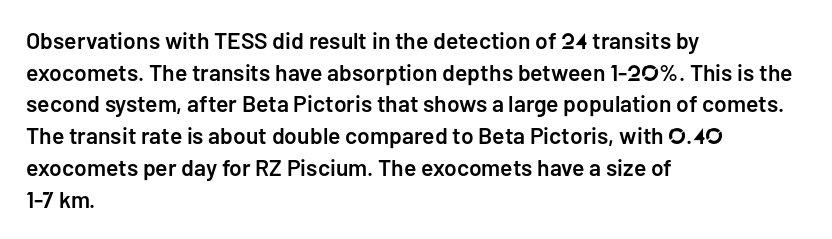
How would I describe the line gaps? Plain and ordinary. A fair bit of extra ink — the face is semibold, not bold. Check the space under the baseline: it is left empty. Style check: upright.
